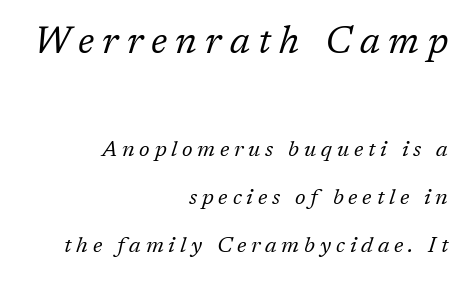
Q: Is the text bold? A: No.
Q: Is the text italic (slanted)? A: Yes, it leans right by about 17 degrees.
Q: Is the typeface a serif or a sans-serif typeface? A: Serif.
Q: Is the text underlined? A: No.
Q: How is the paragraph aligned? A: Right-aligned.
Q: Is the spacing between letters normal or unusually wide? A: Unusually wide.
Q: Is the spacing between lines tight, normal or loose? A: Loose.
Q: Which block of text is set in a larger size, the first (top) or the second (bottom)? A: The first (top) one.
Q: Width (condensed, normal, or wide)? A: Normal.
Q: Stroke contrast? A: Low.
Q: x-height? A: Medium.
Q: Monospaced? A: No.
